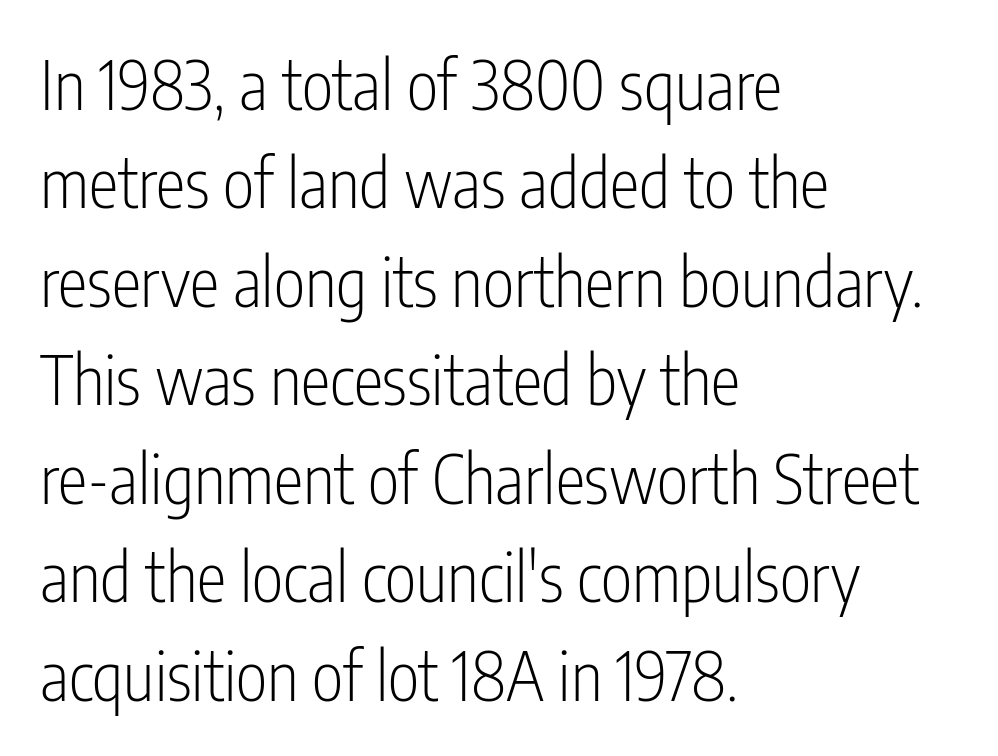
Q: Is the text bold? A: No.
Q: Is the text italic (slanted)? A: No, it is upright.
Q: Is the typeface a serif or a sans-serif typeface? A: Sans-serif.
Q: Is the text underlined? A: No.
Q: How is the paragraph aligned? A: Left-aligned.
Q: Is the spacing between letters normal or unusually wide? A: Normal.
Q: Is the spacing between lines tight, normal or loose? A: Normal.
Q: Width (condensed, normal, or wide)? A: Condensed.
Q: Stroke contrast? A: Low.
Q: x-height? A: Medium.
Q: Monospaced? A: No.
